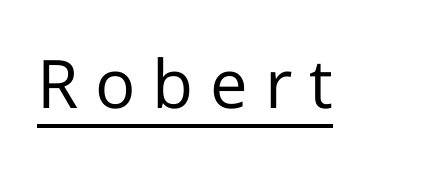
{"serif": "no", "italic": "no", "bold": "no", "weight": "regular", "width": "normal", "stroke_contrast": "low", "x_height": "medium", "monospaced": "no", "underline": "yes", "letter_spacing": "wide", "letter_spacing_em": 0.25, "glyph_px": 67}
